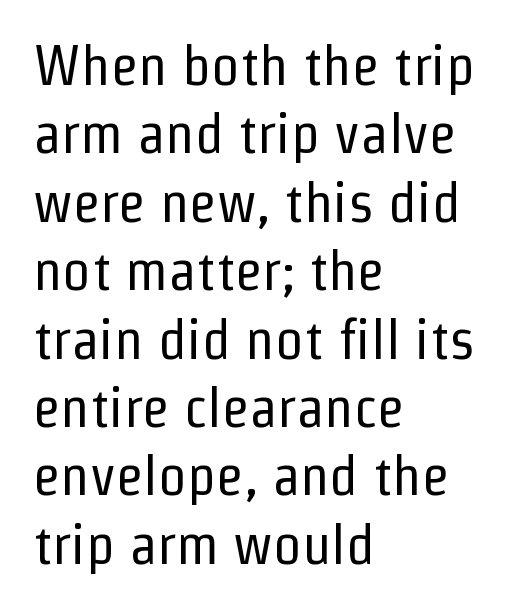
The face looks like a standard text weight, possibly lighter. The face used here is proportionally spaced, like ordinary book or web type. Honestly, the letter spacing is just normal — you wouldn't notice it. Descenders are the only things crossing below the line. Stroke terminals: plain, sans-serif.
